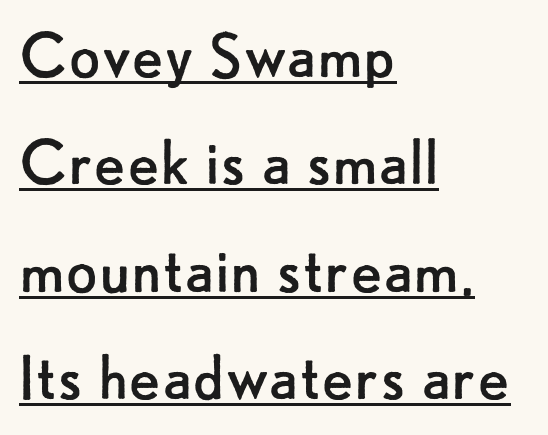
Q: Is the text bold? A: No.
Q: Is the text italic (slanted)? A: No, it is upright.
Q: Is the typeface a serif or a sans-serif typeface? A: Sans-serif.
Q: Is the text underlined? A: Yes.
Q: How is the paragraph aligned? A: Left-aligned.
Q: Is the spacing between letters normal or unusually wide? A: Normal.
Q: Is the spacing between lines tight, normal or loose? A: Normal.
Q: Width (condensed, normal, or wide)? A: Normal.
Q: Stroke contrast? A: Low.
Q: x-height? A: Small.
Q: Monospaced? A: No.
